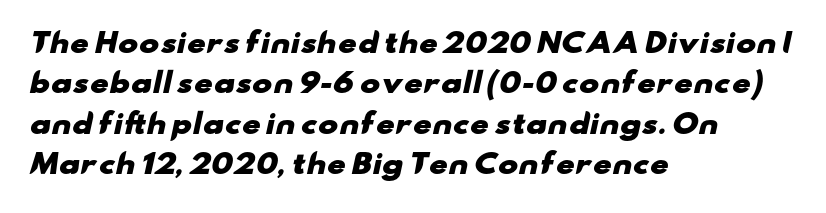
Characters follow at the spacing the type designer built in. The glyphs have the mass of a bold cut. Compared with typical paragraphs, the rows here are spaced about the same. Letters rest on an invisible, unmarked baseline. Short and long lines alike share a common starting point at left.
